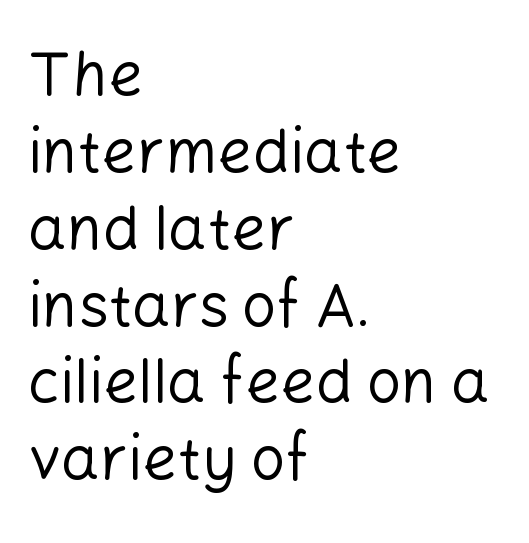
{"serif": "no", "italic": "no", "bold": "no", "weight": "regular", "width": "normal", "stroke_contrast": "low", "x_height": "medium", "monospaced": "no", "underline": "no", "align": "left", "line_spacing": "normal", "line_spacing_ratio": 1.26, "letter_spacing": "normal", "letter_spacing_em": 0.0, "glyph_px": 61}
